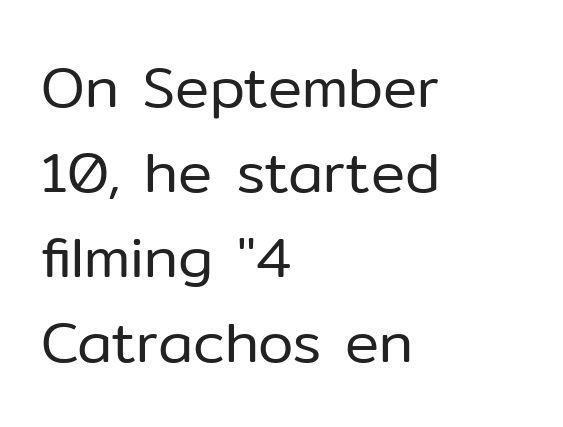
The image shows 57 px regular-weight sans-serif type, upright; set left-aligned, normal line spacing (1.49x), normal letter spacing, not underlined; low stroke contrast and a medium x-height.
